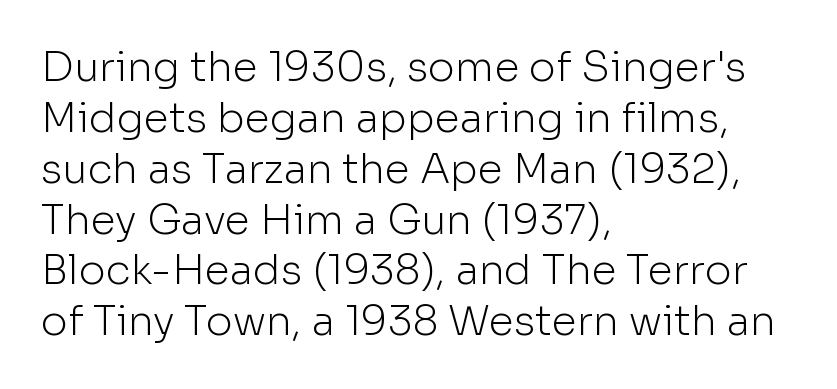
Q: Is the text bold? A: No.
Q: Is the text italic (slanted)? A: No, it is upright.
Q: Is the typeface a serif or a sans-serif typeface? A: Sans-serif.
Q: Is the text underlined? A: No.
Q: How is the paragraph aligned? A: Left-aligned.
Q: Is the spacing between letters normal or unusually wide? A: Normal.
Q: Width (condensed, normal, or wide)? A: Normal.
Q: Stroke contrast? A: Low.
Q: x-height? A: Medium.
Q: Monospaced? A: No.
